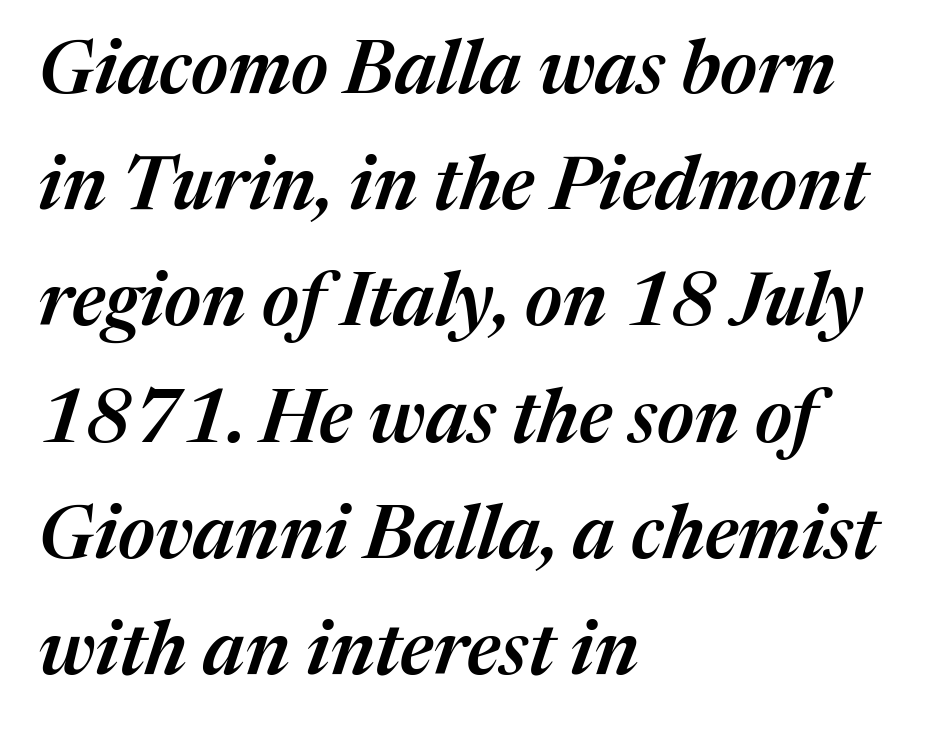
Q: Is the text bold? A: Semi-bold.
Q: Is the text italic (slanted)? A: Yes, it leans right by about 17 degrees.
Q: Is the text underlined? A: No.
Q: How is the paragraph aligned? A: Left-aligned.
Q: Is the spacing between letters normal or unusually wide? A: Normal.
Q: Is the spacing between lines tight, normal or loose? A: Normal.
Q: Width (condensed, normal, or wide)? A: Normal.
Q: Stroke contrast? A: Medium.
Q: x-height? A: Medium.
Q: Monospaced? A: No.
